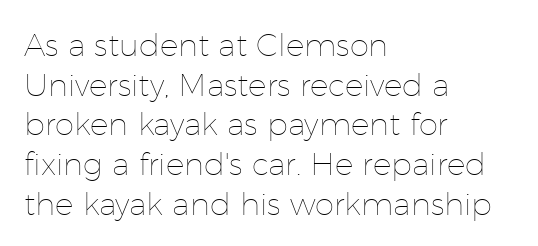
Q: Is the text bold? A: No.
Q: Is the text italic (slanted)? A: No, it is upright.
Q: Is the text underlined? A: No.
Q: How is the paragraph aligned? A: Left-aligned.
Q: Is the spacing between letters normal or unusually wide? A: Normal.
Q: Is the spacing between lines tight, normal or loose? A: Normal.
Q: Width (condensed, normal, or wide)? A: Normal.
Q: Stroke contrast? A: Low.
Q: x-height? A: Medium.
Q: Monospaced? A: No.
